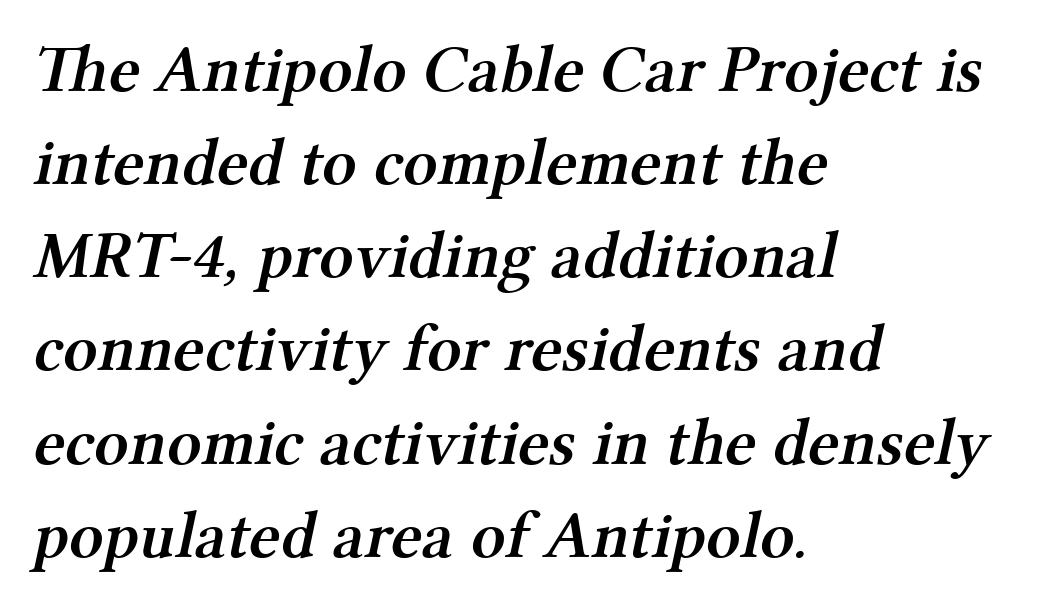
Q: Is the text bold? A: Semi-bold.
Q: Is the typeface a serif or a sans-serif typeface? A: Serif.
Q: Is the text underlined? A: No.
Q: How is the paragraph aligned? A: Left-aligned.
Q: Is the spacing between letters normal or unusually wide? A: Normal.
Q: Is the spacing between lines tight, normal or loose? A: Normal.
Q: Width (condensed, normal, or wide)? A: Normal.
Q: Stroke contrast? A: Medium.
Q: x-height? A: Medium.
Q: Monospaced? A: No.
